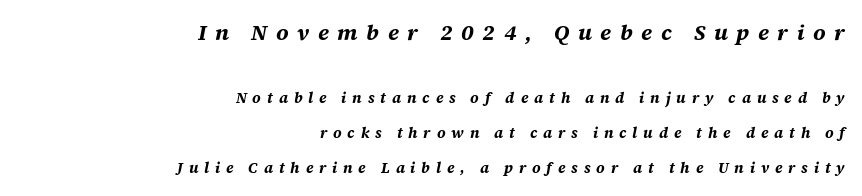
Only glyphs here, with clear space below each row. The block sitting higher on the canvas is the one with enlarged characters. A student would call this right alignment; a typographer would say flush right, rag left. This sample uses an oblique cut, with every glyph tilted off the vertical. The font is running at its bold setting. This sample trades compactness for vertical openness between lines.
